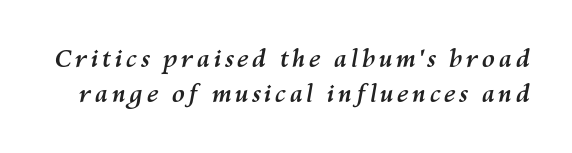
Q: Is the text bold? A: Yes.
Q: Is the text italic (slanted)? A: Yes, it leans right by about 10 degrees.
Q: Is the text underlined? A: No.
Q: Is the spacing between lines tight, normal or loose? A: Normal.
